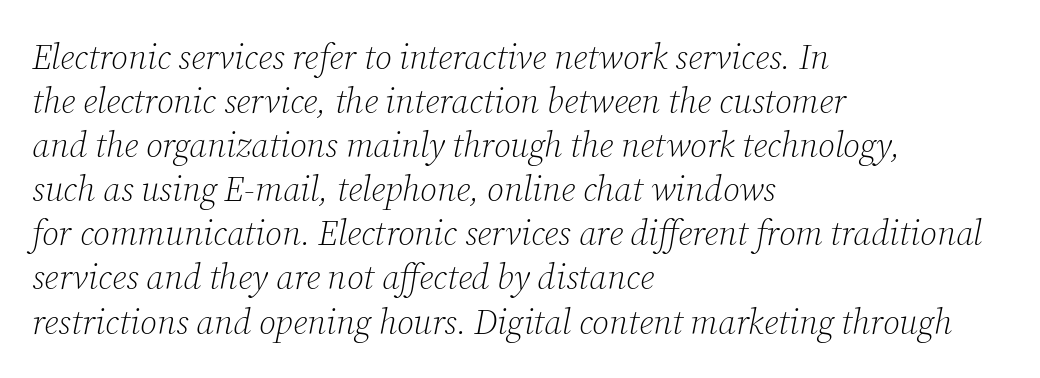
{"serif": "yes", "italic": "yes", "lean": "right", "slant_degrees": 12, "bold": "no", "weight": "light", "width": "normal", "stroke_contrast": "low", "x_height": "medium", "monospaced": "no", "underline": "no", "align": "left", "line_spacing": "normal", "line_spacing_ratio": 1.26, "letter_spacing": "normal", "letter_spacing_em": 0.0, "glyph_px": 35}
